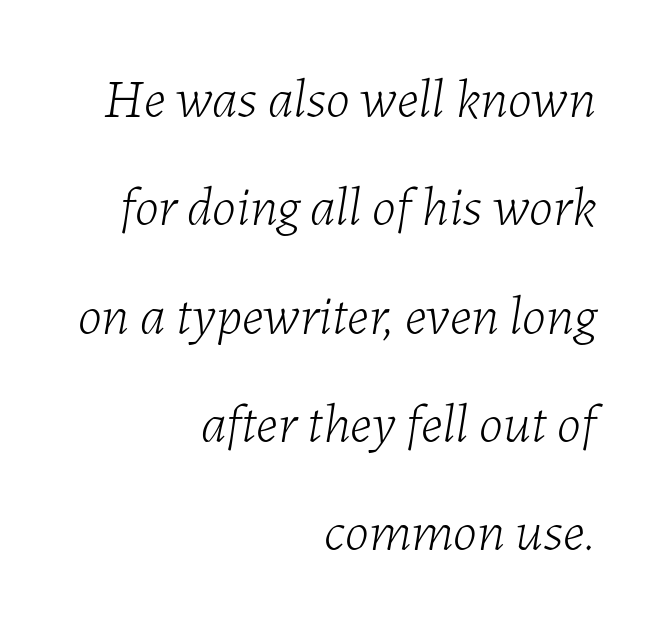
The image shows 55 px light type, italic (leaning right); set right-aligned, loose line spacing (1.97x), normal letter spacing, not underlined; low stroke contrast and a medium x-height.
